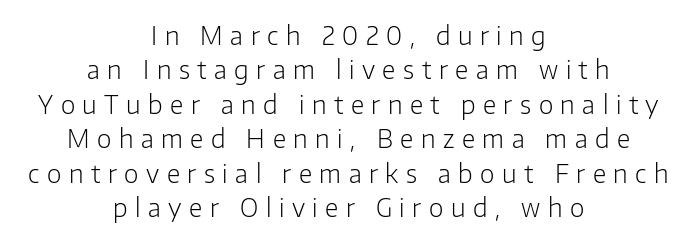
Q: Is the text bold? A: No.
Q: Is the text italic (slanted)? A: No, it is upright.
Q: Is the text underlined? A: No.
Q: How is the paragraph aligned? A: Centered.
Q: Is the spacing between letters normal or unusually wide? A: Unusually wide.
Q: Is the spacing between lines tight, normal or loose? A: Normal.
